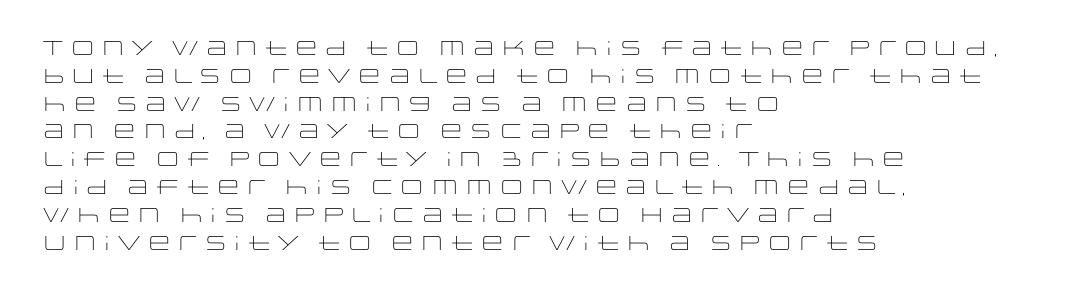
Q: Is the text bold? A: No.
Q: Is the text italic (slanted)? A: No, it is upright.
Q: Is the text underlined? A: No.
Q: How is the paragraph aligned? A: Left-aligned.
Q: Is the spacing between letters normal or unusually wide? A: Normal.
Q: Is the spacing between lines tight, normal or loose? A: Normal.
